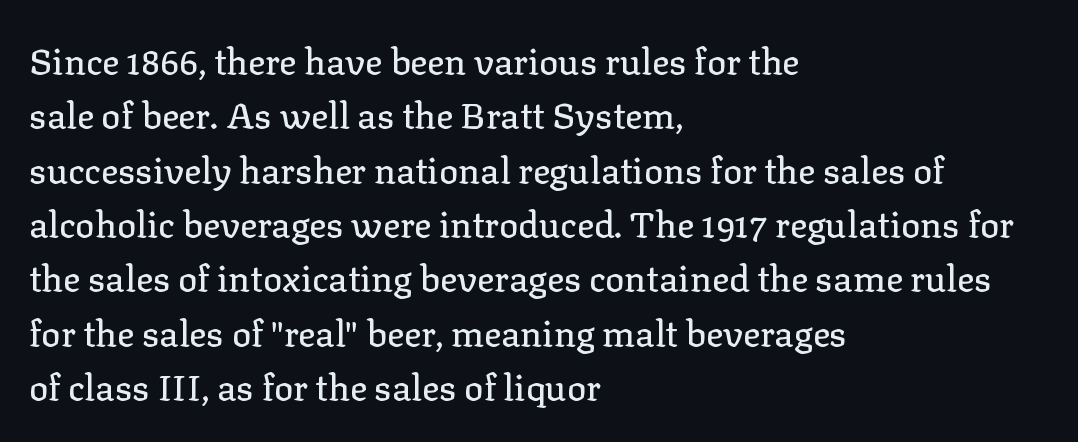
Interline gaps are of average width in this sample. The axis of the letterforms is exactly vertical. You could not count columns in this text — the font is proportionally spaced. Underlining? Definitely not there.
